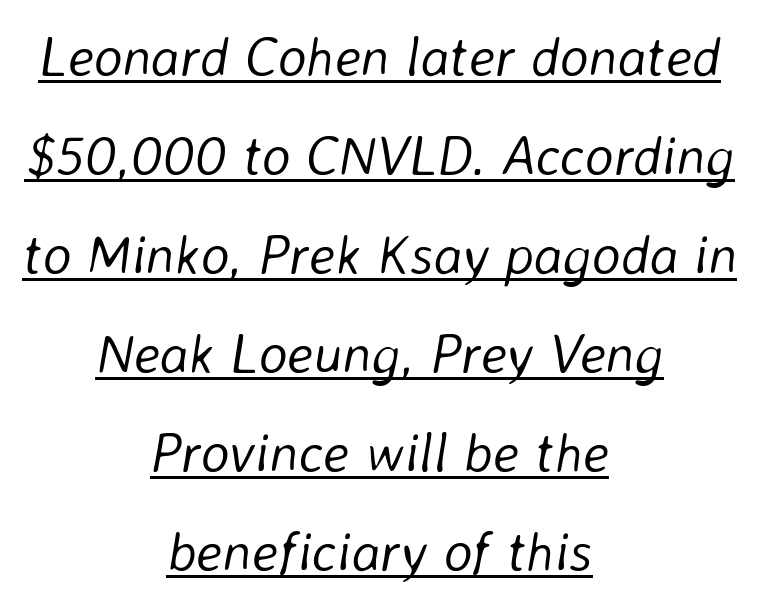
The weight would be labelled regular, book, light, or lighter still. This sample is center-justified, so both line endings float freely. The letters advance in unequal steps, a hallmark of proportional type. Students, observe the line beneath the letters — that is underlining. The face used here has a pronounced slope to its letters. Tracking here is standard; glyphs follow each other at the usual distance.
